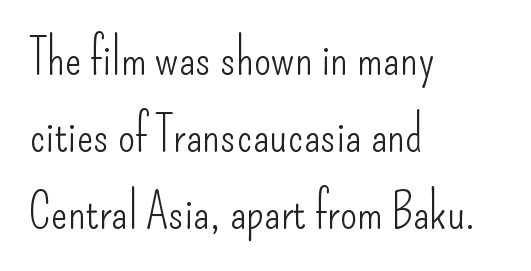
Rows of type keep a routine distance in the vertical direction. Note: no serifs on the glyphs. Posture: straight, roman, zero tilt. Lines of text with bare space underneath. Layout note: lines flush left. Compared with typical body copy, the letter spacing here is the same.
